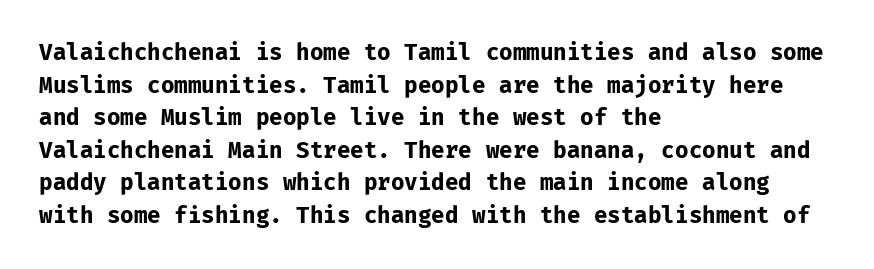
The image shows 22 px bold type, upright; set left-aligned, normal line spacing (1.48x), normal letter spacing, not underlined.
